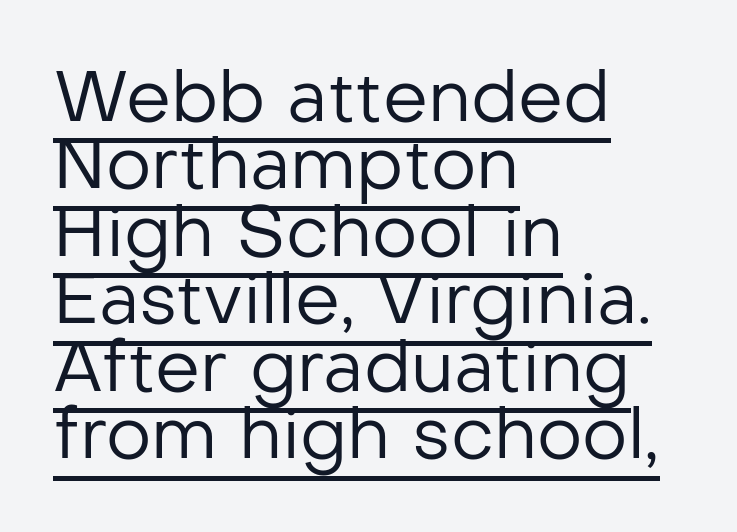
The image shows 71 px regular-weight sans-serif type, upright; set left-aligned, tight line spacing (0.95x), normal letter spacing, underlined; low stroke contrast and a medium x-height.
